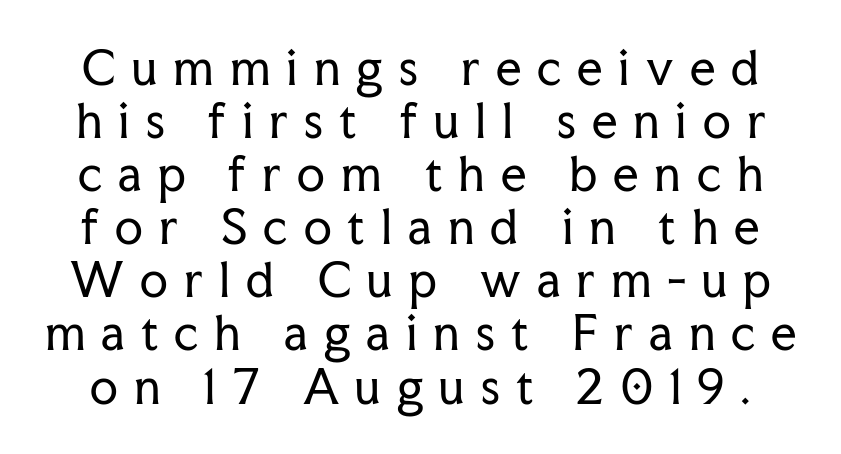
{"serif": "yes", "italic": "no", "bold": "no", "weight": "regular", "width": "normal", "stroke_contrast": "low", "x_height": "medium", "monospaced": "no", "underline": "no", "line_spacing_ratio": 1.18, "letter_spacing": "wide", "letter_spacing_em": 0.36, "glyph_px": 45}
